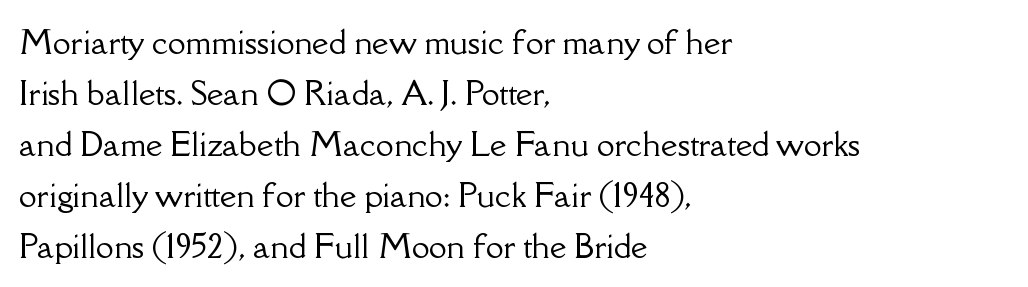
Look at the bottom of the vertical strokes: they flare into serifs here. Think of a printed novel: that variable character pitch is what you see here. Here the glyphs are tracked normally, forming tight word shapes. Compared with a centered layout, this one pins lines to the left instead. Do the letters lean? They stand straight. Honestly, the row spacing looks completely unremarkable.
